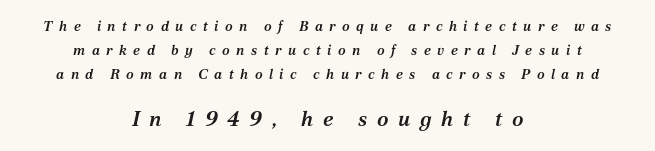
The image shows 21 px text type, italic (leaning right); set centered, normal line spacing (1.7x), unusually wide letter spacing (+0.46 em), not underlined; the second (bottom) block is 1.5x larger.
